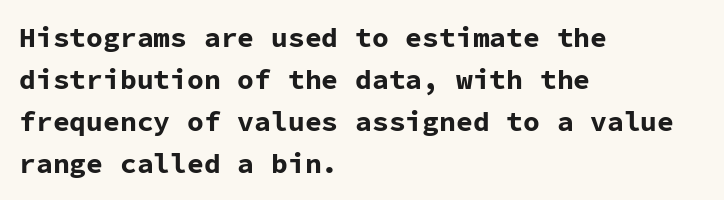
The passage shown is typed in a monospace face where columns stay perfectly aligned. Every stem runs plumb, perpendicular to the baseline. Plain, unruled lines of type. The rendering uses a bold face; every stroke is thick and dark. These lines sit exactly where default settings would place them.
